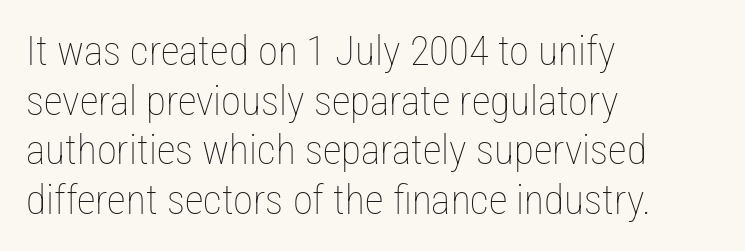
The image shows 41 px thin, condensed type, upright; set left-aligned, line spacing 1.21x, normal letter spacing, not underlined; low stroke contrast and a medium x-height.
